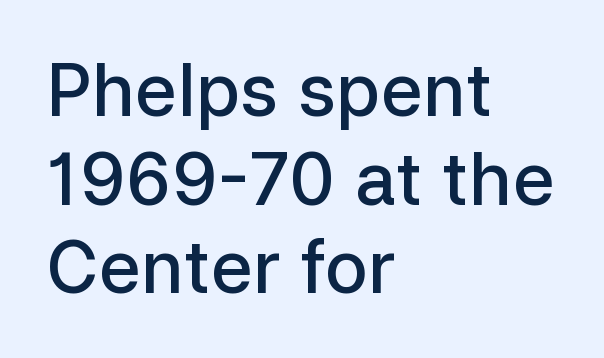
Q: Is the text bold? A: Semi-bold.
Q: Is the text italic (slanted)? A: No, it is upright.
Q: Is the typeface a serif or a sans-serif typeface? A: Sans-serif.
Q: Is the text underlined? A: No.
Q: How is the paragraph aligned? A: Left-aligned.
Q: Is the spacing between letters normal or unusually wide? A: Normal.
Q: Width (condensed, normal, or wide)? A: Normal.
Q: Stroke contrast? A: Low.
Q: x-height? A: Medium.
Q: Monospaced? A: No.
